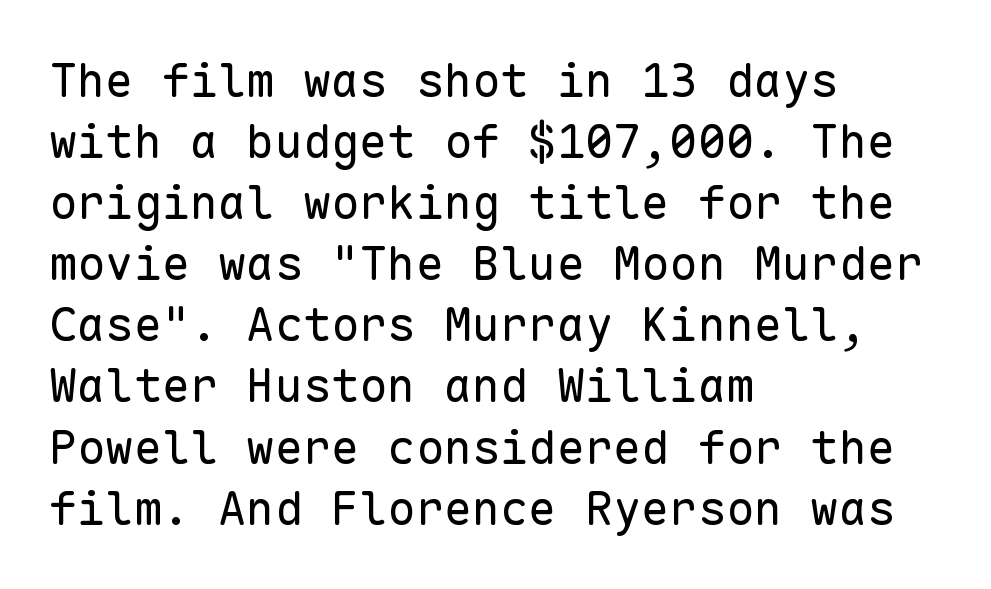
The letters sit at their default tracking, neither squeezed nor spread. Italic: no, the glyphs are upright roman. Whoever set this chose a conventional vertical rhythm. The letters march in equal steps, a hallmark of fixed-pitch type.
